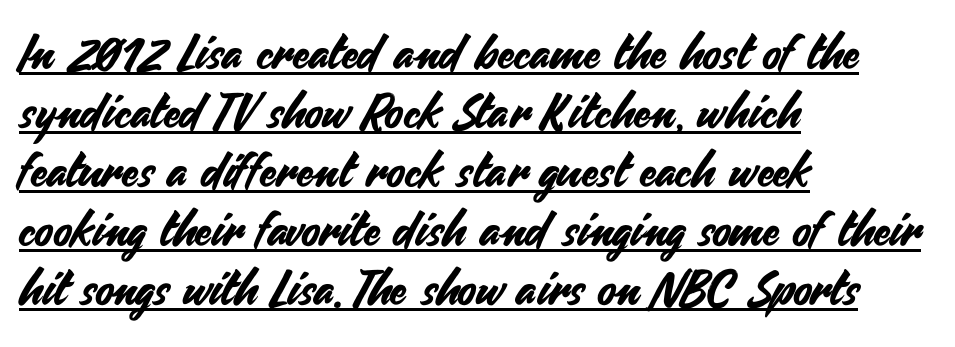
{"serif": "no", "width": "normal", "stroke_contrast": "medium", "x_height": "small", "monospaced": "no", "underline": "yes", "align": "left", "line_spacing_ratio": 1.23, "letter_spacing": "normal", "letter_spacing_em": 0.0, "glyph_px": 48}
